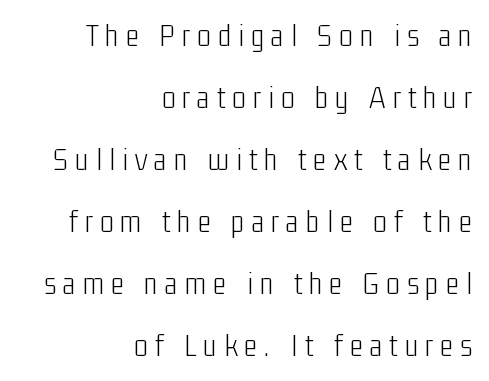
The image shows 32 px light, condensed sans-serif type, upright; set right-aligned, loose line spacing (1.94x), unusually wide letter spacing (+0.22 em), not underlined; low stroke contrast and a medium x-height.
